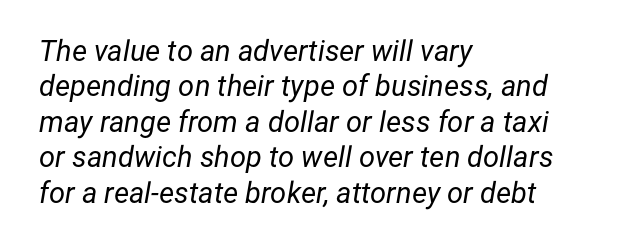
Look at the tracking — it's just the regular setting, nothing added. The font's italic variant was chosen for this text. Here the designer chose a conventional face with non-uniform glyph widths. A quiet, ordinary-to-light weight characterises the typeface. Any mark beneath the type? The region is blank.
